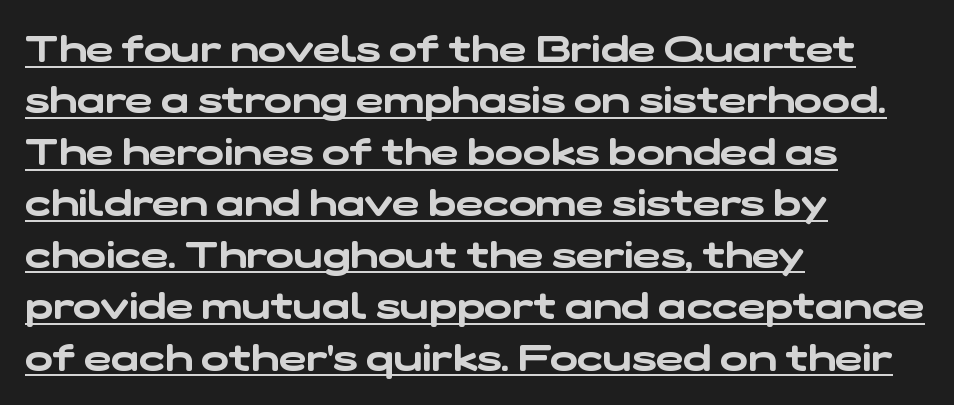
{"serif": "no", "width": "wide", "stroke_contrast": "low", "x_height": "medium", "monospaced": "no", "underline": "yes", "align": "left", "line_spacing": "normal", "line_spacing_ratio": 1.39, "letter_spacing": "normal", "letter_spacing_em": 0.0, "glyph_px": 37}
